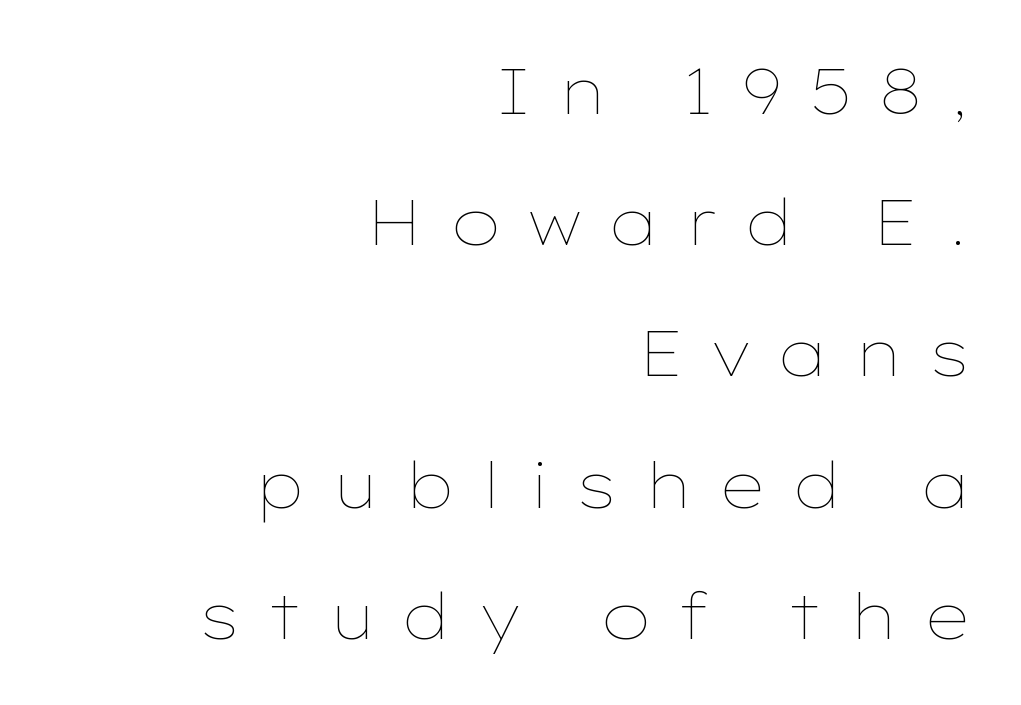
Q: Is the text bold? A: No.
Q: Is the text italic (slanted)? A: No, it is upright.
Q: Is the text underlined? A: No.
Q: How is the paragraph aligned? A: Right-aligned.
Q: Is the spacing between letters normal or unusually wide? A: Unusually wide.
Q: Is the spacing between lines tight, normal or loose? A: Loose.
Q: Width (condensed, normal, or wide)? A: Wide.
Q: Stroke contrast? A: Low.
Q: x-height? A: Medium.
Q: Monospaced? A: No.
